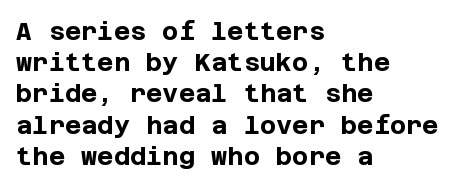
{"italic": "no", "bold": "yes", "underline": "no", "align": "left", "line_spacing": "normal", "line_spacing_ratio": 1.25, "letter_spacing": "normal", "letter_spacing_em": 0.0, "glyph_px": 25}
